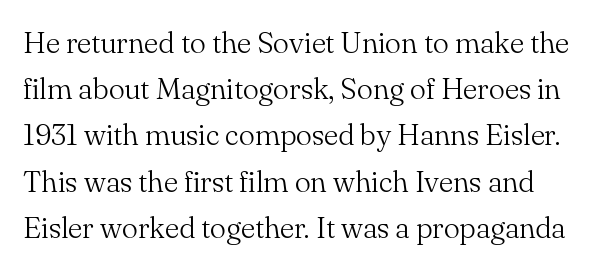
The image shows 30 px light serif type, upright; set normal line spacing (1.54x), normal letter spacing, not underlined; medium stroke contrast and a small x-height.
